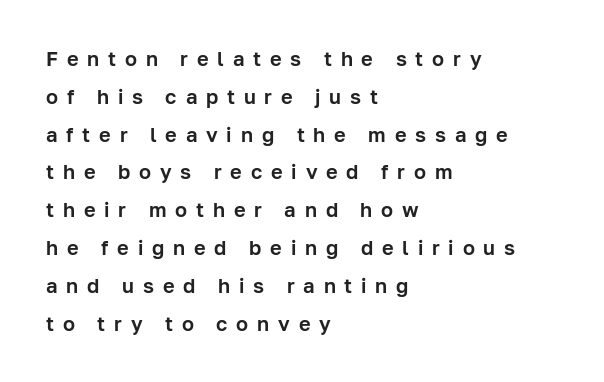
The image shows 20 px text type, upright; set left-aligned, line spacing 1.89x, unusually wide letter spacing (+0.44 em), not underlined.
